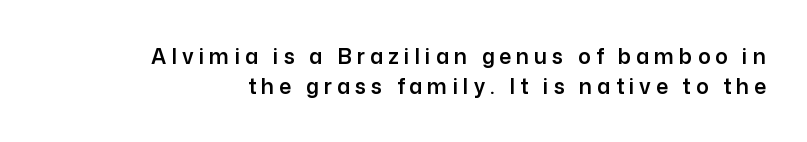
{"italic": "no", "underline": "no", "align": "right", "line_spacing": "normal", "line_spacing_ratio": 1.42, "letter_spacing": "wide", "letter_spacing_em": 0.24, "glyph_px": 21}
